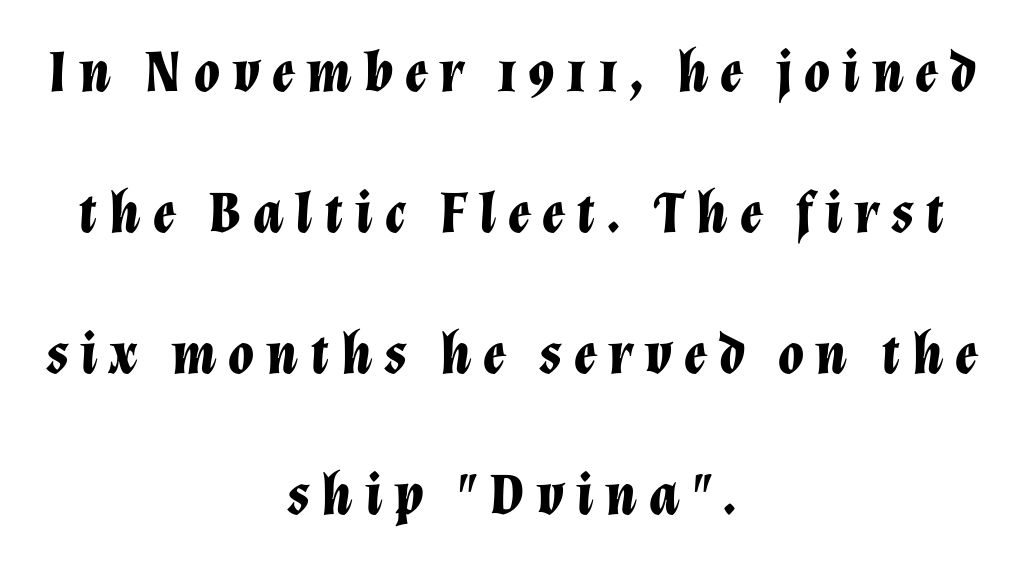
If you folded the block vertically in half, each line would mirror itself in length. No word sits above an underline. Characters are canted at an angle relative to the baseline's perpendicular. You could fit nearly another row in the gap between these rows.
